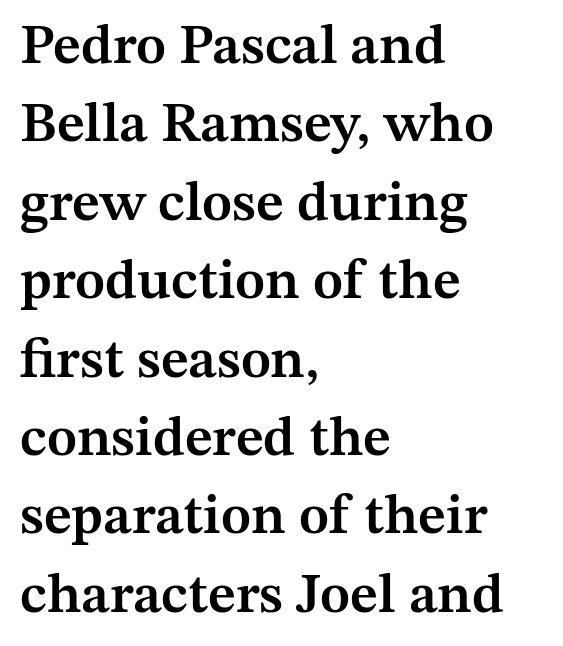
Q: Is the text bold? A: Semi-bold.
Q: Is the text italic (slanted)? A: No, it is upright.
Q: Is the typeface a serif or a sans-serif typeface? A: Serif.
Q: Is the text underlined? A: No.
Q: How is the paragraph aligned? A: Left-aligned.
Q: Is the spacing between letters normal or unusually wide? A: Normal.
Q: Is the spacing between lines tight, normal or loose? A: Normal.
Q: Width (condensed, normal, or wide)? A: Normal.
Q: Stroke contrast? A: Medium.
Q: x-height? A: Medium.
Q: Monospaced? A: No.
